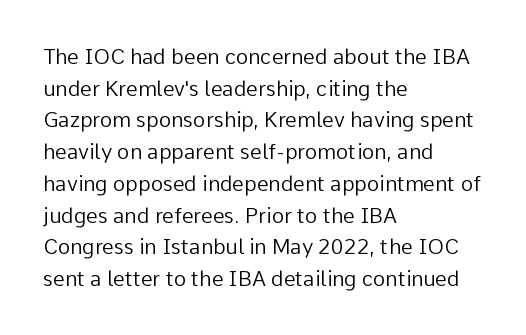
{"italic": "no", "bold": "no", "underline": "no", "align": "left", "line_spacing": "normal", "line_spacing_ratio": 1.51, "letter_spacing": "normal", "letter_spacing_em": 0.0, "glyph_px": 21}
